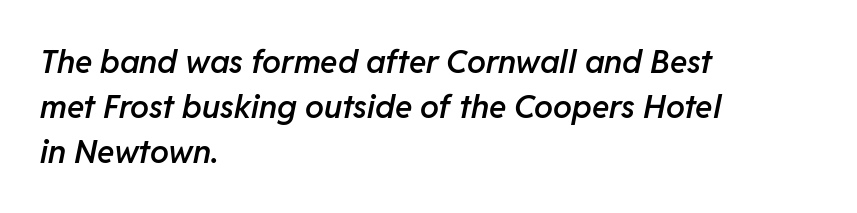
The passage shown is typed in a proportional face where columns would drift. The typesetting leans somewhat heavy: a semibold. Inter-character spacing is left at the font's built-in metrics. Notice how the stems are inclined rather than vertical — that's the hallmark of italics. The passage is arranged the way most books set body copy — flush left.
